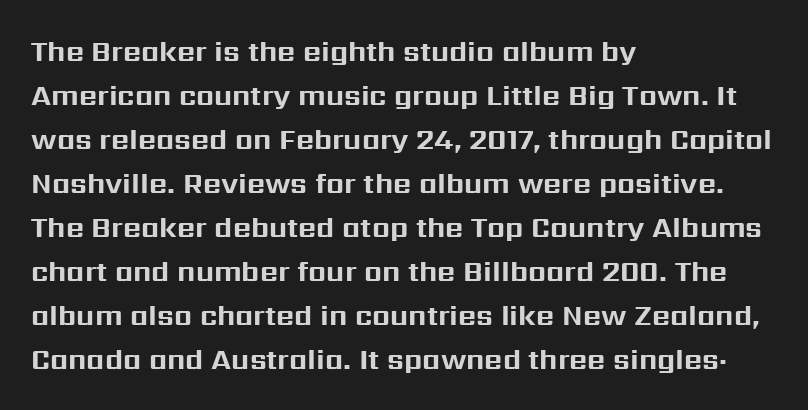
{"serif": "no", "italic": "no", "bold": "yes", "weight": "bold", "width": "normal", "stroke_contrast": "medium", "x_height": "medium", "monospaced": "no", "underline": "no", "align": "left", "line_spacing": "normal", "line_spacing_ratio": 1.57, "letter_spacing": "normal", "letter_spacing_em": 0.0, "glyph_px": 28}
